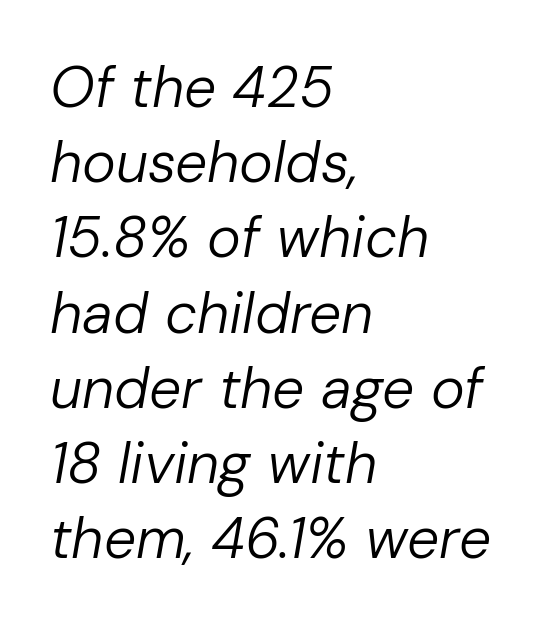
The image shows 57 px regular-weight type, italic (leaning right); set left-aligned, normal line spacing (1.32x), normal letter spacing, not underlined; low stroke contrast and a medium x-height.
